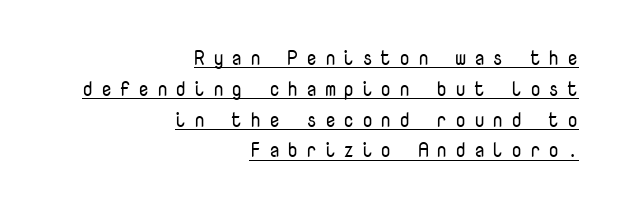
{"italic": "no", "bold": "no", "underline": "yes", "align": "right", "line_spacing": "normal", "line_spacing_ratio": 1.54, "letter_spacing": "wide", "letter_spacing_em": 0.37, "glyph_px": 20}
